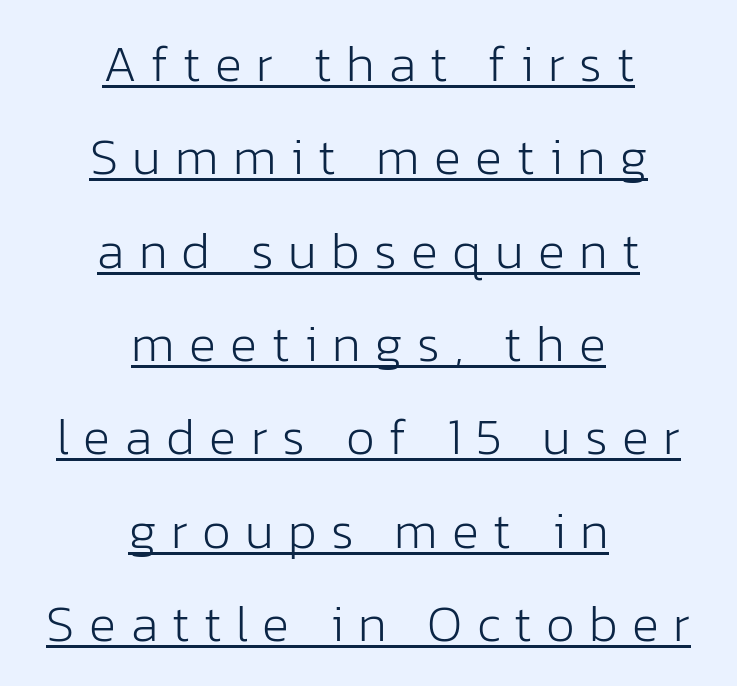
The image shows 51 px light sans-serif type, upright; set centered, line spacing 1.83x, unusually wide letter spacing (+0.28 em), underlined; low stroke contrast and a medium x-height.
